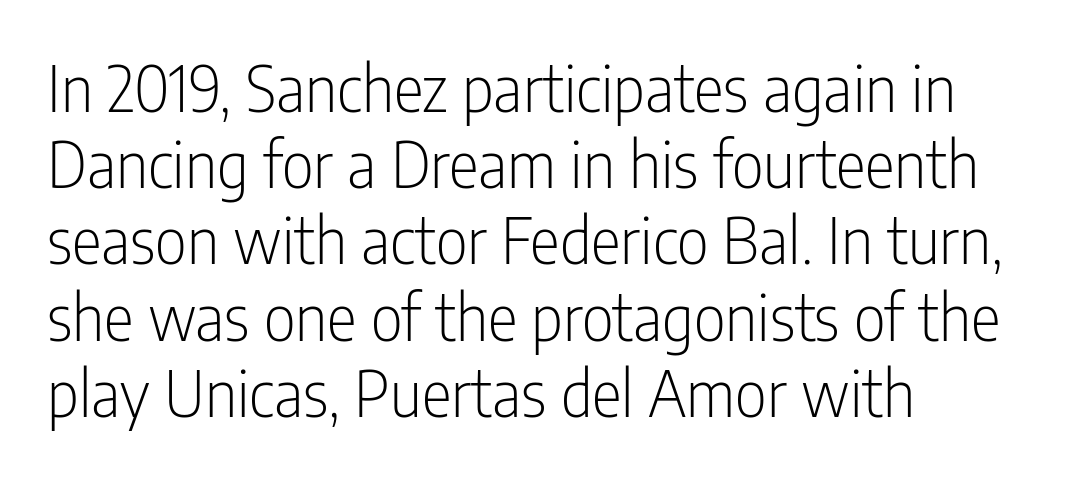
{"serif": "no", "italic": "no", "bold": "no", "weight": "light", "width": "condensed", "stroke_contrast": "low", "x_height": "medium", "monospaced": "no", "underline": "no", "align": "left", "line_spacing_ratio": 1.21, "letter_spacing": "normal", "letter_spacing_em": 0.0, "glyph_px": 63}
